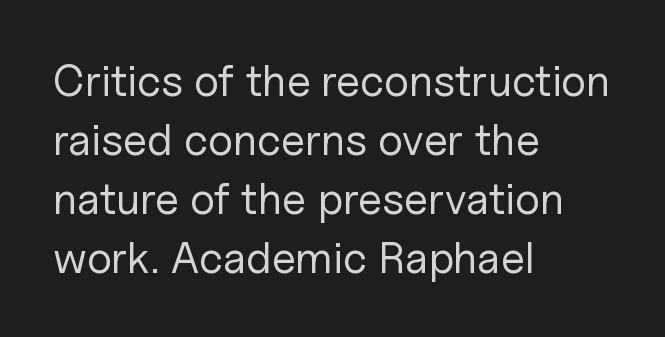
Q: Is the text bold? A: No.
Q: Is the text italic (slanted)? A: No, it is upright.
Q: Is the typeface a serif or a sans-serif typeface? A: Sans-serif.
Q: Is the text underlined? A: No.
Q: How is the paragraph aligned? A: Left-aligned.
Q: Is the spacing between letters normal or unusually wide? A: Normal.
Q: Is the spacing between lines tight, normal or loose? A: Normal.
Q: Width (condensed, normal, or wide)? A: Normal.
Q: Stroke contrast? A: Low.
Q: x-height? A: Medium.
Q: Monospaced? A: No.
